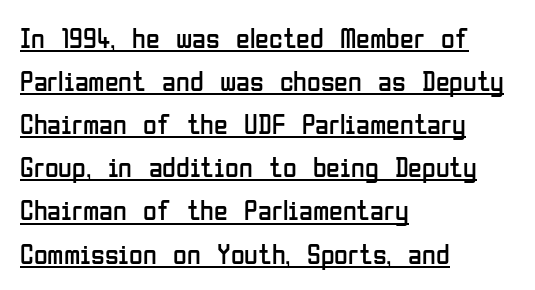
Q: Is the text bold? A: No.
Q: Is the text italic (slanted)? A: No, it is upright.
Q: Is the typeface a serif or a sans-serif typeface? A: Sans-serif.
Q: Is the text underlined? A: Yes.
Q: How is the paragraph aligned? A: Left-aligned.
Q: Is the spacing between letters normal or unusually wide? A: Normal.
Q: Is the spacing between lines tight, normal or loose? A: Normal.
Q: Width (condensed, normal, or wide)? A: Condensed.
Q: Stroke contrast? A: Low.
Q: x-height? A: Medium.
Q: Monospaced? A: No.
